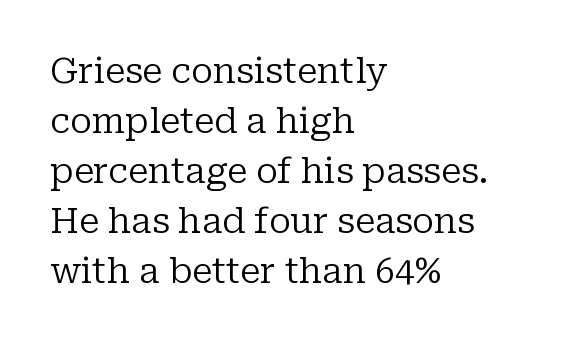
The image shows 35 px regular-weight serif type, upright; set left-aligned, normal line spacing (1.43x), normal letter spacing, not underlined; low stroke contrast and a medium x-height.
